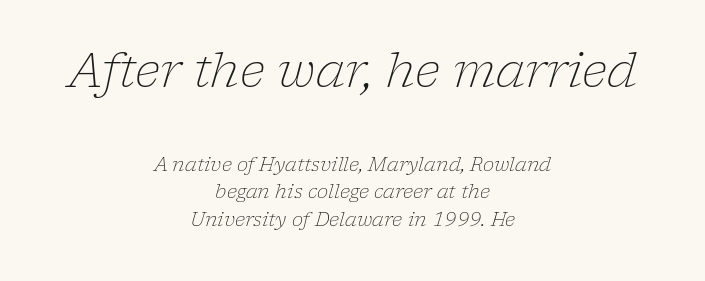
How are the letters spaced? Ordinarily, with no added tracking. This rendering features lettering with no underline. Note the varied advance widths — an 'i' is clearly narrower than an 'm'. The passage shown is not bold in any degree. Classification — serif.
